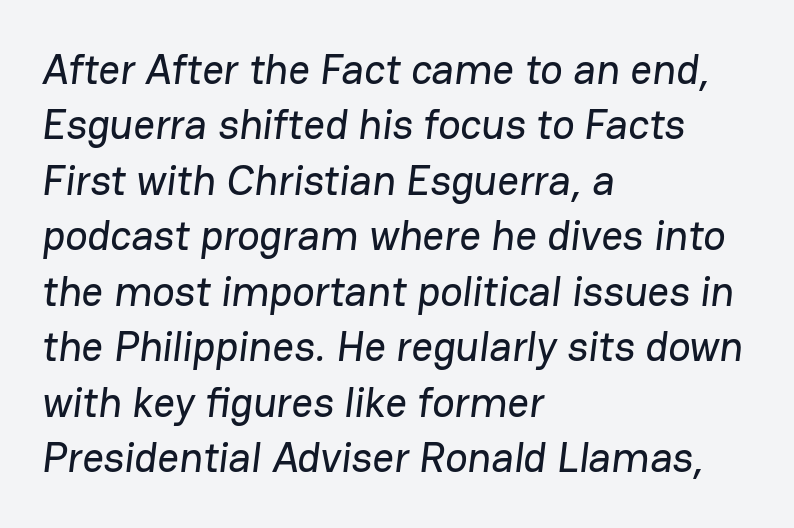
Default kerning and tracking; the words read as compact shapes. The face used here is proportionally spaced, like ordinary book or web type. Honestly, there is no underline to notice here at all. In CSS terms this would be text-align: left. Leading: standard. The face used here is a sans, in the tradition of grotesques and geometrics.
